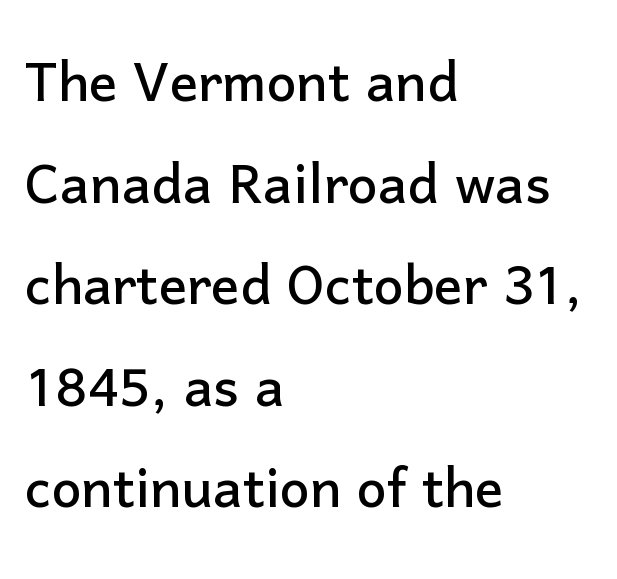
The foot of each line stays bare and open. You could not count columns in this text — the font is proportionally spaced. Style check: upright. The characters display no serif detailing; their extremities are plain. Is the letter spacing exaggerated? No — it looks like the ordinary default. Rows of type keep a routine distance in the vertical direction.
